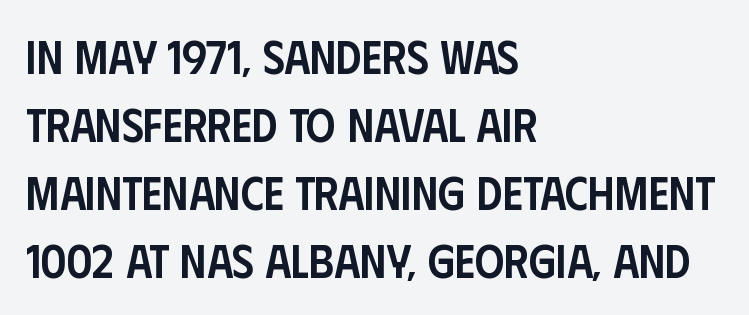
The image shows 46 px semibold, condensed sans-serif type, upright; set left-aligned, normal line spacing (1.48x), normal letter spacing, not underlined; low stroke contrast and a large x-height.
